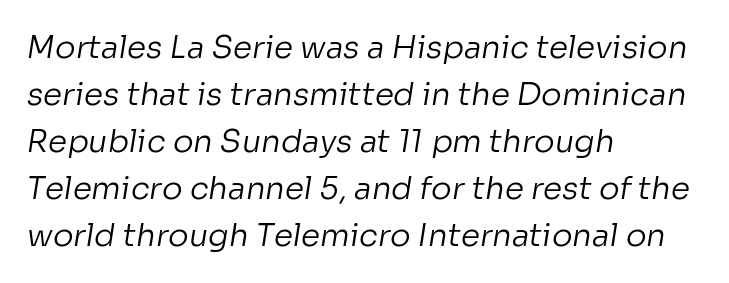
The lines sit at an ordinary, default distance from one another. The compositor pushed each line to the left boundary. Unlike a traditional serif, this face leaves its strokes unadorned. The passage shown is not underscored anywhere. The letters advance in unequal steps, a hallmark of proportional type. Bold? No — there's no thickening of the strokes.
